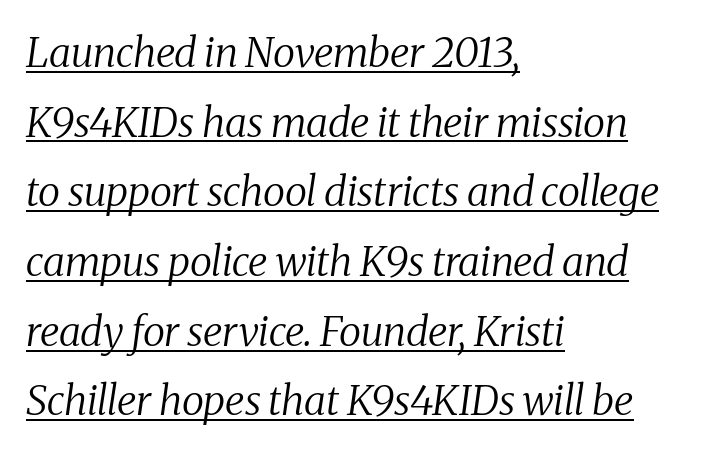
Teacher's note: observe the even left margin — that is flush-left alignment. Caption: face not bold, strokes unweighted. The typography opts for an oblique posture over an upright one. Honestly, the underline is the first thing you notice here. Leading matches the norm, producing a regular column.
